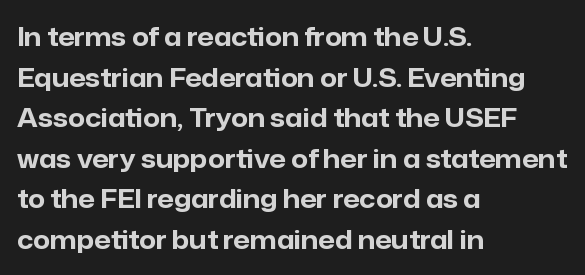
Students, note that the glyphs here touch the page at normal intervals. Lines of text with bare space underneath. Short and long lines alike share a common starting point at left. The font's upright variant was chosen for this text.
